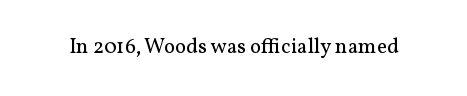
{"italic": "no", "bold": "no", "underline": "no", "letter_spacing": "normal", "letter_spacing_em": 0.0, "glyph_px": 21}
